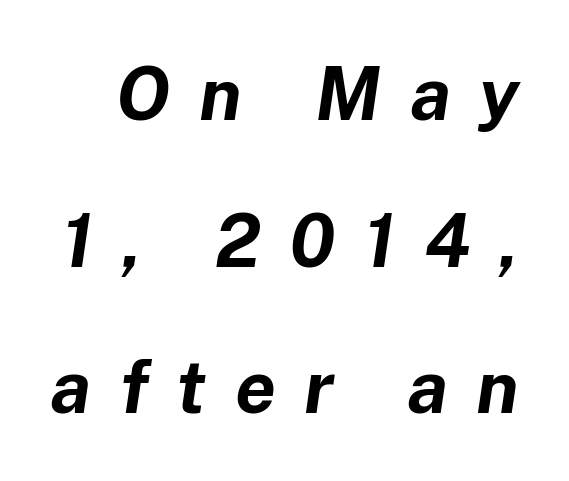
Characters follow at a spacing far wider than the type designer built in. The sample has been set heavy, in full bold. These lines stand farther apart than default settings would place them. Italic: yes, the glyphs are oblique. Beneath every word, the page is bare.
